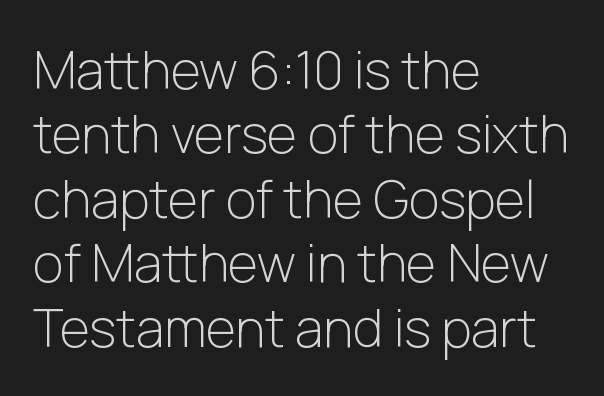
{"serif": "no", "italic": "no", "bold": "no", "weight": "light", "width": "normal", "stroke_contrast": "low", "x_height": "medium", "monospaced": "no", "underline": "no", "align": "left", "line_spacing_ratio": 1.24, "letter_spacing": "normal", "letter_spacing_em": 0.0, "glyph_px": 52}
